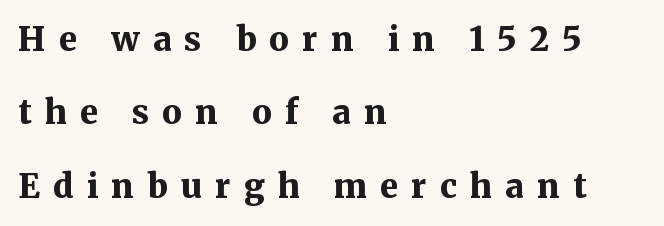
Q: Is the text bold? A: Yes.
Q: Is the text italic (slanted)? A: No, it is upright.
Q: Is the typeface a serif or a sans-serif typeface? A: Serif.
Q: Is the text underlined? A: No.
Q: How is the paragraph aligned? A: Left-aligned.
Q: Is the spacing between letters normal or unusually wide? A: Unusually wide.
Q: Is the spacing between lines tight, normal or loose? A: Loose.
Q: Width (condensed, normal, or wide)? A: Normal.
Q: Stroke contrast? A: Medium.
Q: x-height? A: Medium.
Q: Monospaced? A: No.
